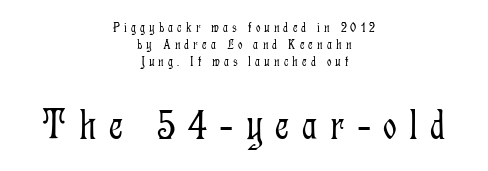
Reading top to bottom, the characters get bigger at the block break. Italic: no, the glyphs are upright roman. Here the designer chose a conventional face with non-uniform glyph widths. Any mark beneath the type? The region is blank. A student would call this center alignment; a typographer would say set centered.
